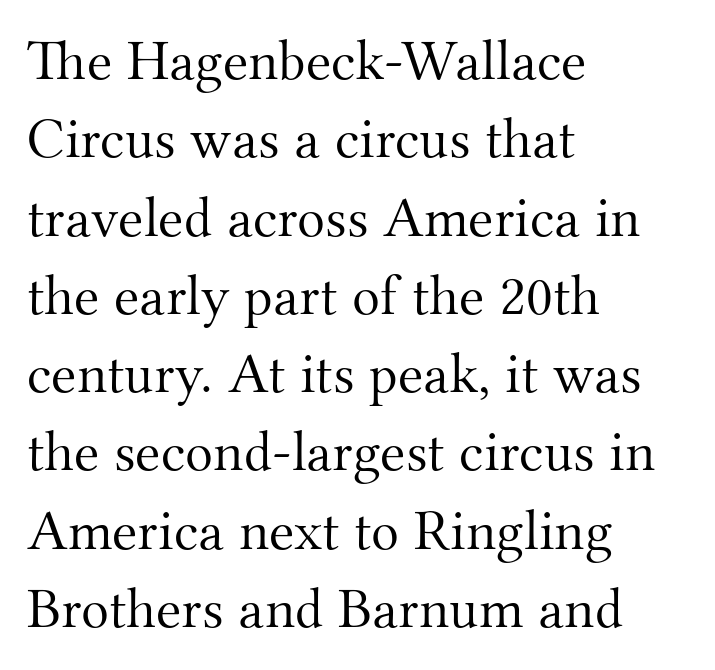
Q: Is the text bold? A: No.
Q: Is the text italic (slanted)? A: No, it is upright.
Q: Is the typeface a serif or a sans-serif typeface? A: Serif.
Q: Is the text underlined? A: No.
Q: How is the paragraph aligned? A: Left-aligned.
Q: Is the spacing between letters normal or unusually wide? A: Normal.
Q: Is the spacing between lines tight, normal or loose? A: Normal.
Q: Width (condensed, normal, or wide)? A: Normal.
Q: Stroke contrast? A: Medium.
Q: x-height? A: Small.
Q: Monospaced? A: No.
